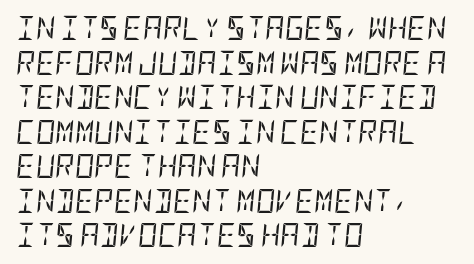
{"italic": "yes", "lean": "right", "slant_degrees": 5, "bold": "no", "underline": "no", "align": "left", "line_spacing": "normal", "line_spacing_ratio": 1.44, "letter_spacing": "normal", "letter_spacing_em": 0.0, "glyph_px": 24}
